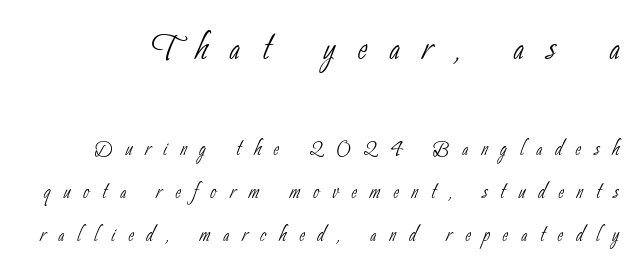
The image shows 47 px thin, condensed sans-serif type; set normal line spacing (1.59x), unusually wide letter spacing (+0.48 em), not underlined; the first (top) block is 1.74x larger; low stroke contrast and a small x-height.
